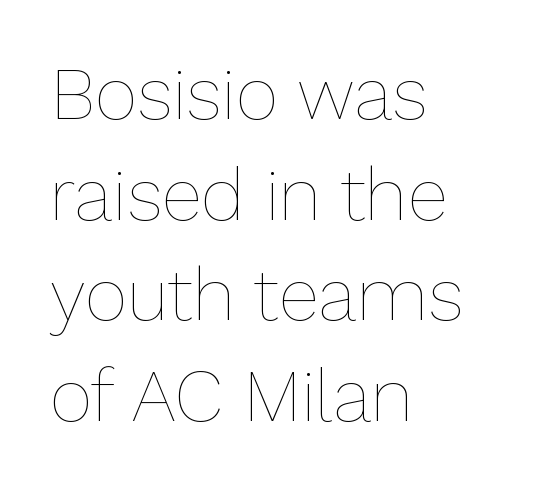
{"italic": "no", "bold": "no", "weight": "thin", "width": "normal", "stroke_contrast": "low", "x_height": "medium", "monospaced": "no", "underline": "no", "align": "left", "line_spacing": "normal", "line_spacing_ratio": 1.36, "letter_spacing": "normal", "letter_spacing_em": 0.0, "glyph_px": 74}
